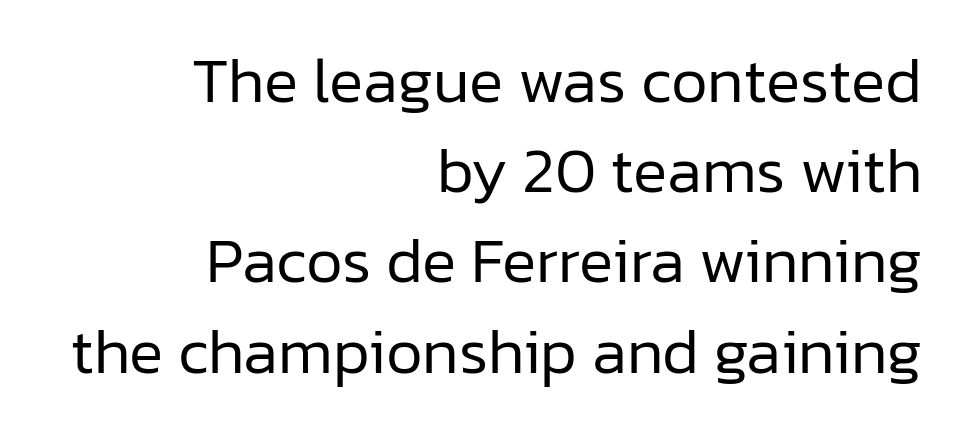
Q: Is the text bold? A: No.
Q: Is the text italic (slanted)? A: No, it is upright.
Q: Is the typeface a serif or a sans-serif typeface? A: Sans-serif.
Q: Is the text underlined? A: No.
Q: How is the paragraph aligned? A: Right-aligned.
Q: Is the spacing between letters normal or unusually wide? A: Normal.
Q: Is the spacing between lines tight, normal or loose? A: Normal.
Q: Width (condensed, normal, or wide)? A: Normal.
Q: Stroke contrast? A: Low.
Q: x-height? A: Medium.
Q: Monospaced? A: No.
